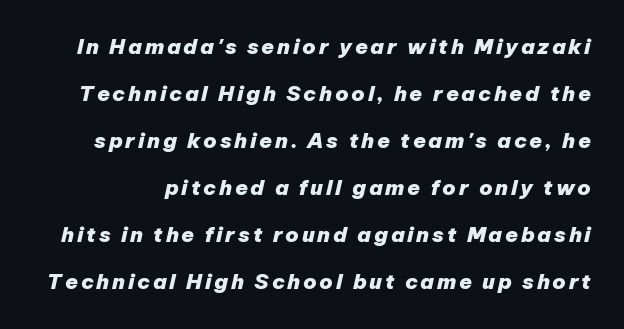
Look at the stroke-to-counter ratio: heavy, a bold. Italic: yes, the glyphs are oblique. Words float on clear page, feet unadorned. Leading: increased.
